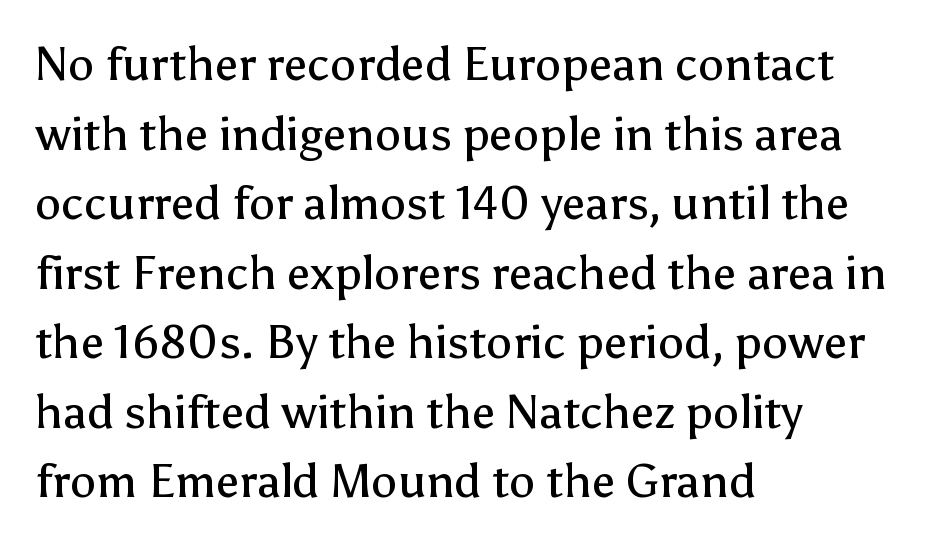
Q: Is the text bold? A: No.
Q: Is the text italic (slanted)? A: No, it is upright.
Q: Is the typeface a serif or a sans-serif typeface? A: Sans-serif.
Q: Is the text underlined? A: No.
Q: How is the paragraph aligned? A: Left-aligned.
Q: Is the spacing between letters normal or unusually wide? A: Normal.
Q: Is the spacing between lines tight, normal or loose? A: Normal.
Q: Width (condensed, normal, or wide)? A: Normal.
Q: Stroke contrast? A: Low.
Q: x-height? A: Medium.
Q: Monospaced? A: No.
